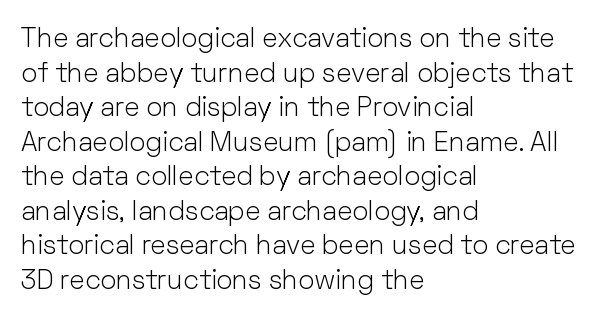
{"italic": "no", "bold": "no", "underline": "no", "align": "left", "line_spacing": "normal", "line_spacing_ratio": 1.28, "letter_spacing": "normal", "letter_spacing_em": 0.0, "glyph_px": 27}
